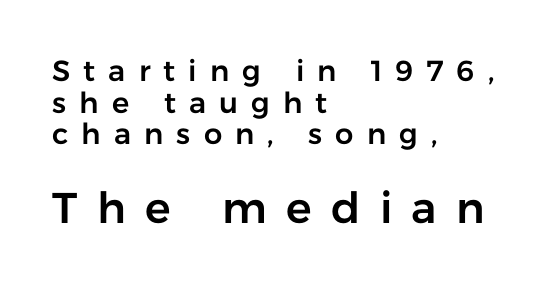
Serif or sans? Sans — the stroke terminals are bare. Check the space under the baseline: it is left empty. The typesetter chose a ragged-right arrangement here. Which chunk is bigger? The second one — the bottom block dwarfs the top.
